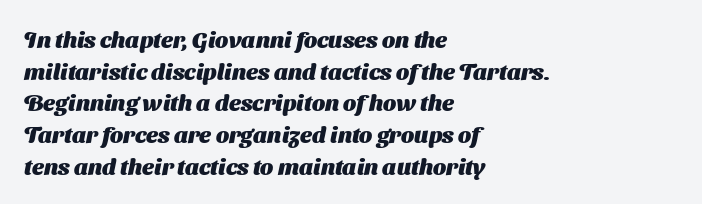
{"bold": "yes", "underline": "no", "align": "left", "line_spacing": "normal", "line_spacing_ratio": 1.38, "letter_spacing": "normal", "letter_spacing_em": 0.0, "glyph_px": 23}
